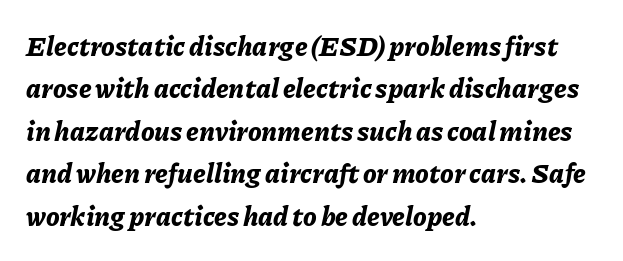
The image shows 27 px bold type, italic (leaning right); set left-aligned, normal line spacing (1.57x), normal letter spacing, not underlined.
